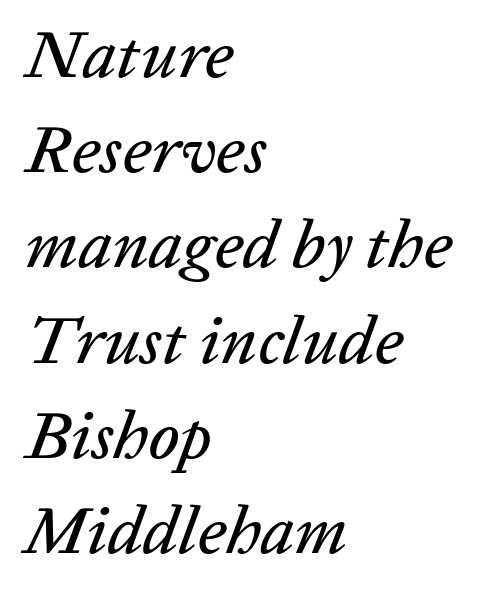
The image shows 68 px text type, italic (leaning right); set left-aligned, normal line spacing (1.4x), normal letter spacing, not underlined; low stroke contrast and a medium x-height.
